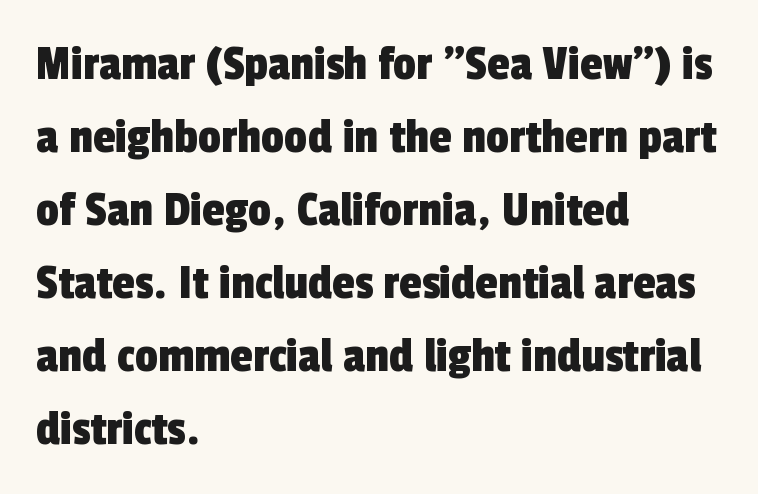
Q: Is the typeface a serif or a sans-serif typeface? A: Sans-serif.
Q: Is the text underlined? A: No.
Q: How is the paragraph aligned? A: Left-aligned.
Q: Is the spacing between letters normal or unusually wide? A: Normal.
Q: Is the spacing between lines tight, normal or loose? A: Normal.
Q: Width (condensed, normal, or wide)? A: Condensed.
Q: x-height? A: Medium.
Q: Monospaced? A: No.
